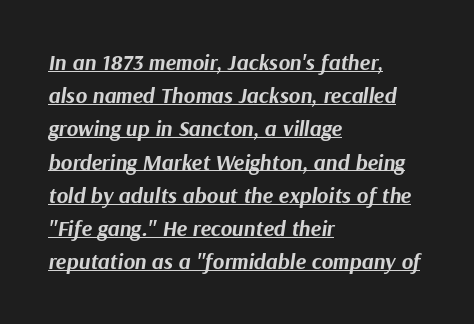
{"italic": "yes", "lean": "right", "slant_degrees": 9, "bold": "yes", "underline": "yes", "align": "left", "line_spacing": "normal", "line_spacing_ratio": 1.51, "letter_spacing": "normal", "letter_spacing_em": 0.0, "glyph_px": 22}
